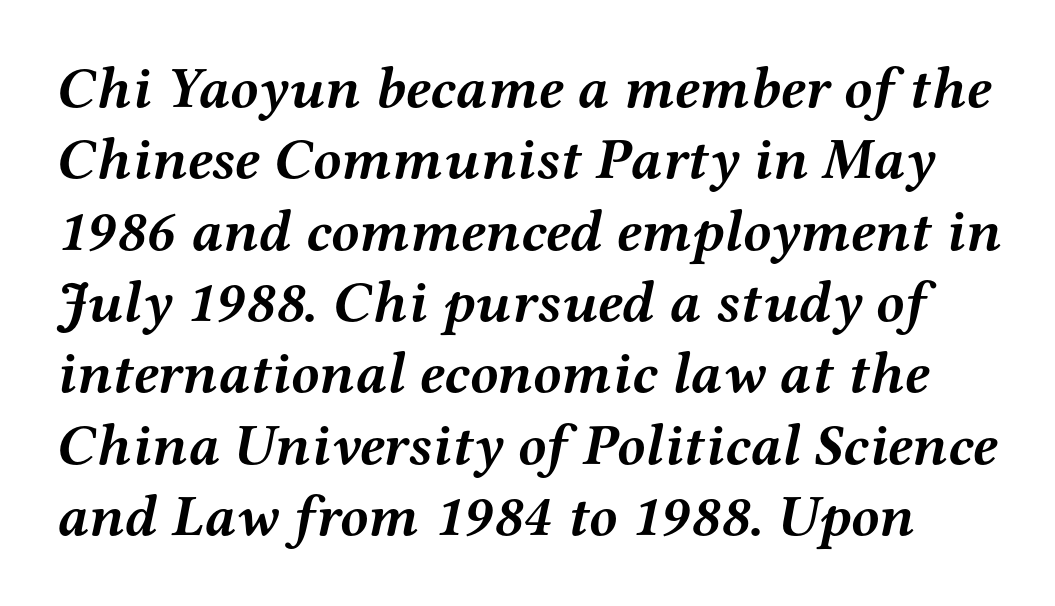
{"serif": "yes", "italic": "yes", "lean": "right", "slant_degrees": 12, "bold": "yes", "weight": "semibold", "width": "wide", "stroke_contrast": "medium", "x_height": "medium", "monospaced": "no", "underline": "no", "line_spacing_ratio": 1.23, "letter_spacing": "normal", "letter_spacing_em": 0.0, "glyph_px": 58}
